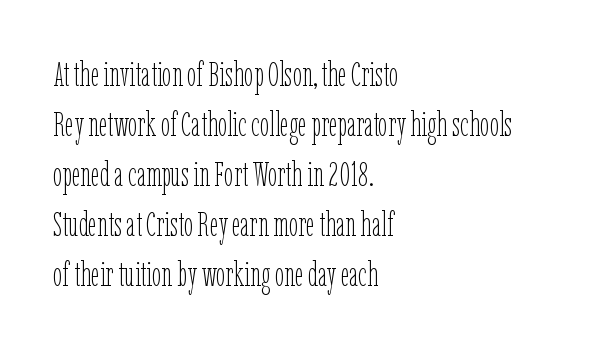
The image shows 34 px thin, condensed type, upright; set left-aligned, normal line spacing (1.47x), normal letter spacing, not underlined; low stroke contrast and a medium x-height.
